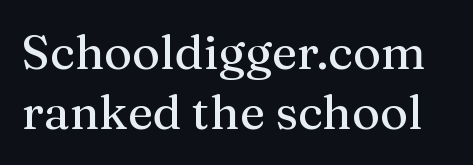
{"serif": "yes", "italic": "no", "width": "normal", "stroke_contrast": "medium", "x_height": "medium", "monospaced": "no", "underline": "no", "line_spacing": "normal", "line_spacing_ratio": 1.26, "letter_spacing": "normal", "letter_spacing_em": 0.0, "glyph_px": 48}
